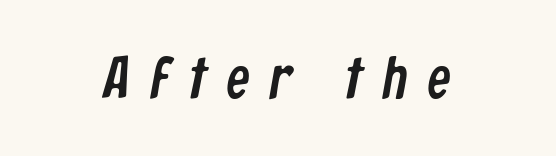
{"serif": "no", "width": "condensed", "stroke_contrast": "low", "x_height": "medium", "monospaced": "no", "underline": "no", "align": "center", "letter_spacing": "wide", "letter_spacing_em": 0.34, "glyph_px": 59}
